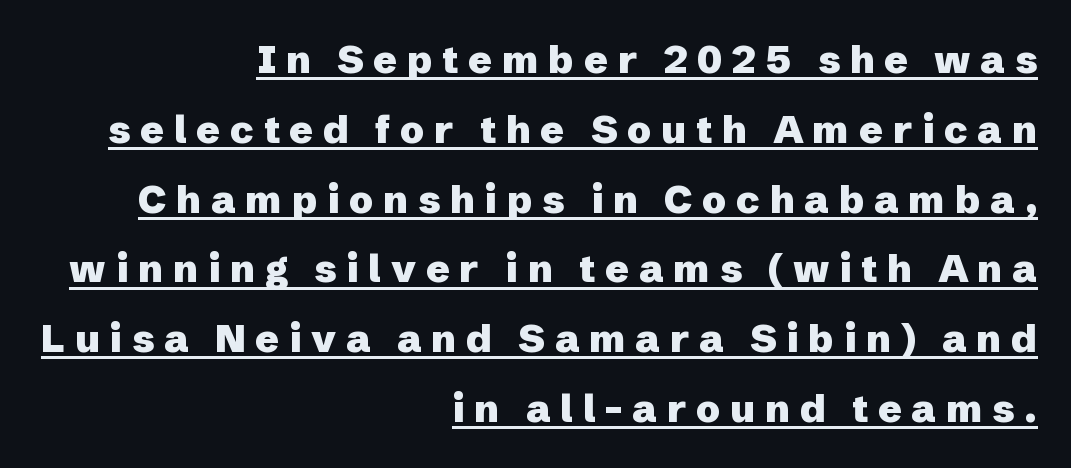
{"serif": "no", "italic": "no", "bold": "yes", "weight": "heavy", "width": "normal", "stroke_contrast": "low", "x_height": "medium", "monospaced": "no", "underline": "yes", "align": "right", "line_spacing_ratio": 1.79, "letter_spacing": "wide", "letter_spacing_em": 0.25, "glyph_px": 39}
